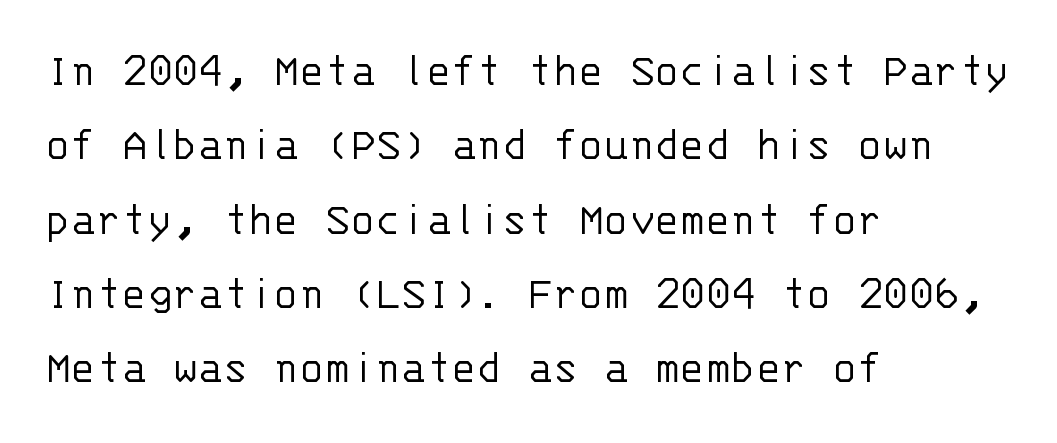
{"serif": "no", "italic": "no", "bold": "no", "weight": "light", "width": "normal", "stroke_contrast": "low", "x_height": "large", "monospaced": "yes", "underline": "no", "align": "left", "line_spacing": "normal", "line_spacing_ratio": 1.58, "letter_spacing": "normal", "letter_spacing_em": 0.0, "glyph_px": 47}
